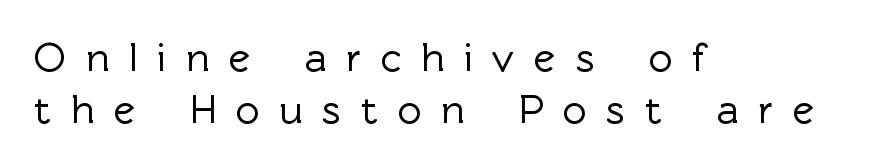
{"serif": "no", "italic": "no", "width": "normal", "x_height": "medium", "monospaced": "no", "underline": "no", "align": "left", "line_spacing": "normal", "line_spacing_ratio": 1.27, "letter_spacing": "wide", "letter_spacing_em": 0.48, "glyph_px": 41}
